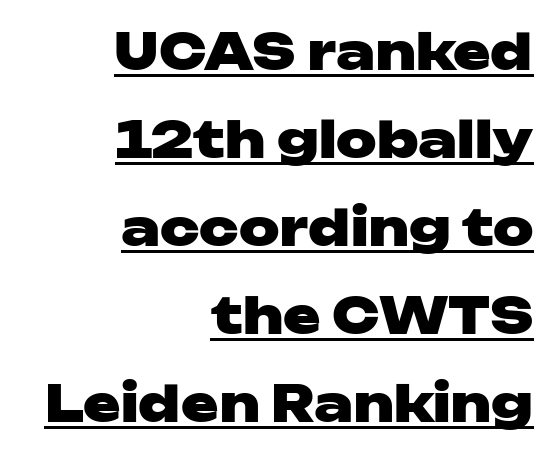
In terms of posture, this sample is upright. Serif or sans? Sans — the stroke terminals are bare. The string is rendered with underlining switched on. How heavy is the stroke? Heavy — this is a bold.
